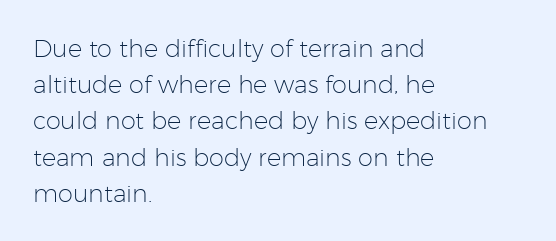
Default kerning and tracking; the words read as compact shapes. Tall strokes in this sample are plumb rather than angled. This rendering uses left alignment, leaving the right contour irregular. Students, observe: this is what conventionally led text looks like. Each stroke keeps to a modest, everyday thickness or less. Honestly, there is no underline to notice here at all.
